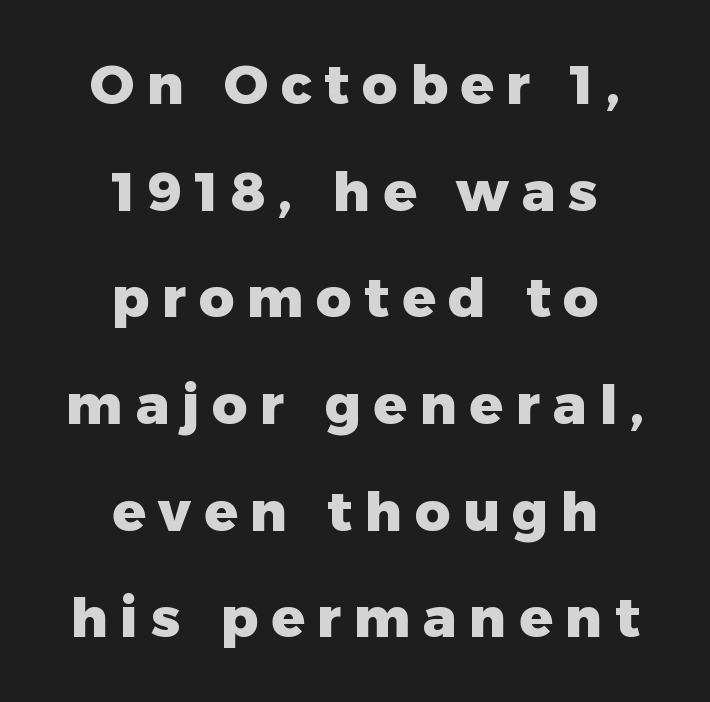
{"serif": "no", "italic": "no", "bold": "yes", "weight": "heavy", "width": "normal", "stroke_contrast": "low", "x_height": "medium", "monospaced": "no", "underline": "no", "align": "center", "line_spacing": "loose", "line_spacing_ratio": 1.94, "letter_spacing": "wide", "letter_spacing_em": 0.23, "glyph_px": 55}
